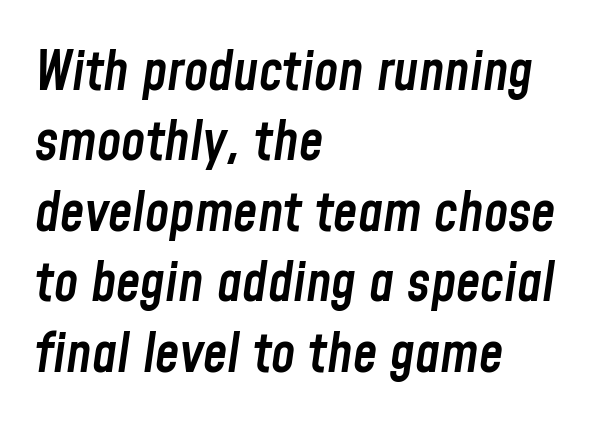
The image shows 55 px semibold, condensed type, italic (leaning right); set left-aligned, normal line spacing (1.28x), normal letter spacing, not underlined; low stroke contrast and a medium x-height.
